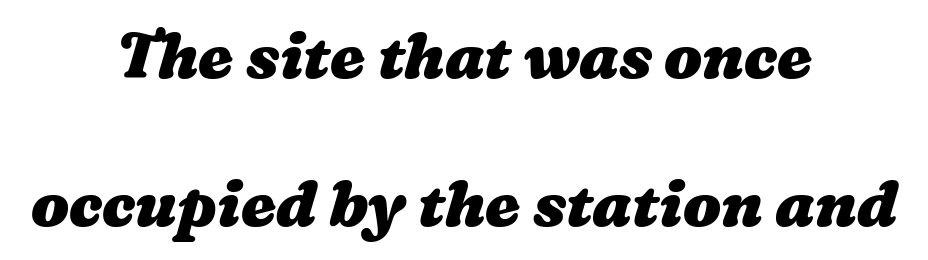
{"bold": "yes", "weight": "heavy", "width": "wide", "stroke_contrast": "medium", "x_height": "medium", "monospaced": "no", "underline": "no", "align": "center", "line_spacing": "loose", "line_spacing_ratio": 2.35, "letter_spacing": "normal", "letter_spacing_em": 0.0, "glyph_px": 63}
